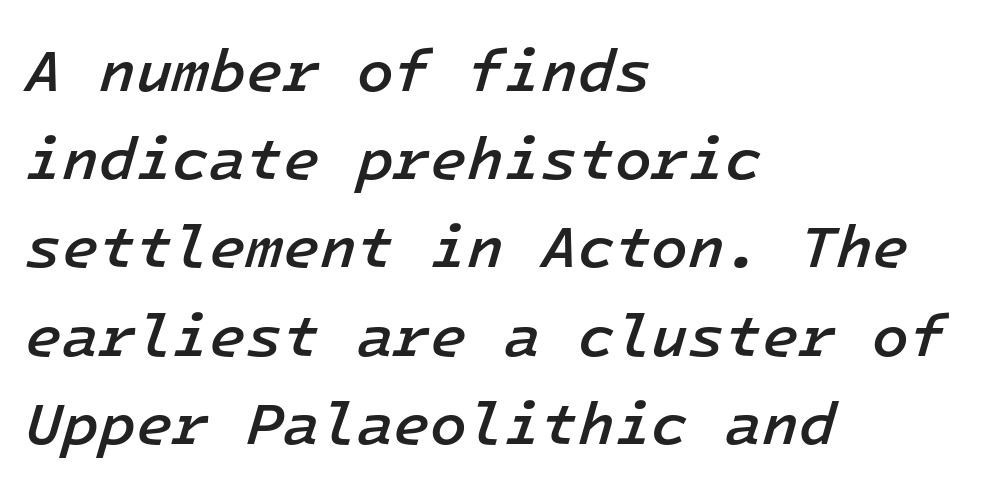
Underline: absent. This sample uses an oblique cut, with every glyph tilted off the vertical. Line spacing here is normal. This sample has the even, mechanical cadence of fixed-width lettering. Emphasis by weight is partial: semibold. This rendering leaves character spacing at its baseline value.
